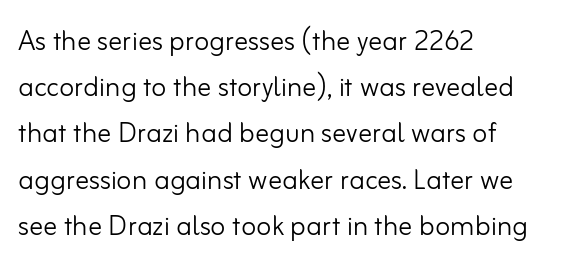
The image shows 35 px light sans-serif type, upright; set left-aligned, normal line spacing (1.32x), normal letter spacing, not underlined; low stroke contrast and a small x-height.
